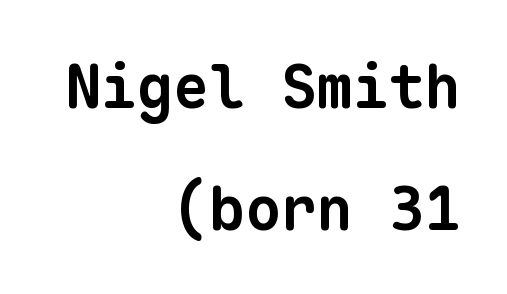
{"serif": "no", "bold": "yes", "weight": "bold", "width": "normal", "stroke_contrast": "low", "x_height": "medium", "monospaced": "yes", "underline": "no", "align": "right", "line_spacing": "loose", "line_spacing_ratio": 2.03, "letter_spacing": "normal", "letter_spacing_em": 0.0, "glyph_px": 60}
